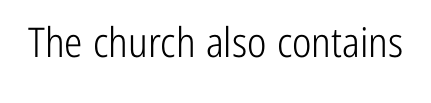
The image shows 41 px light, condensed sans-serif type, upright; set normal letter spacing, not underlined; low stroke contrast and a medium x-height.
